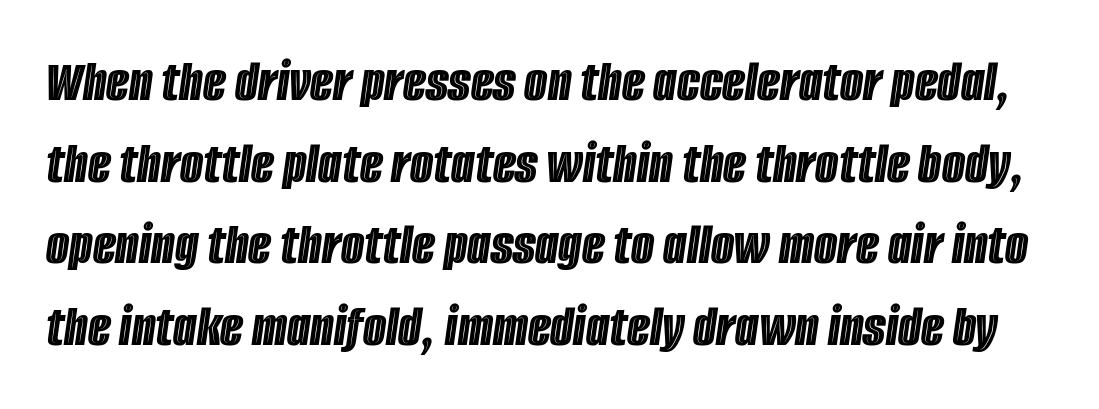
The image shows 60 px condensed type, italic (leaning right); set normal line spacing (1.36x), normal letter spacing, not underlined; a large x-height.
